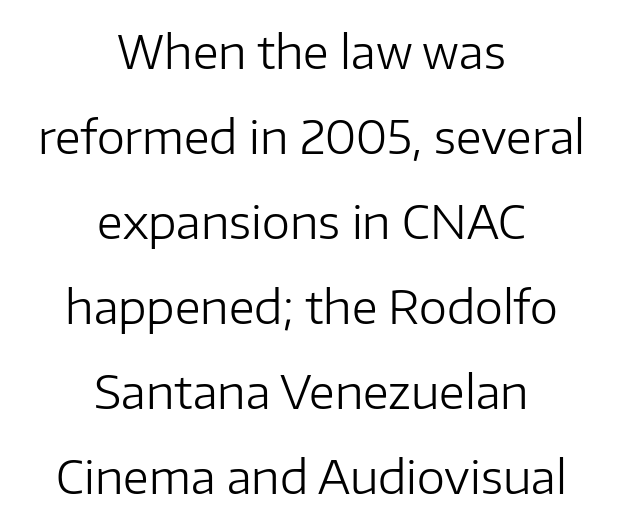
Typeset on center — no edge is straight. You can tell from the bare stems that sans-serif type was used. Has an underline been added? It has not. A quiet, ordinary-to-light weight characterises the typeface. Do the characters align in a grid? No, the font is proportional. Letter spacing: default.
